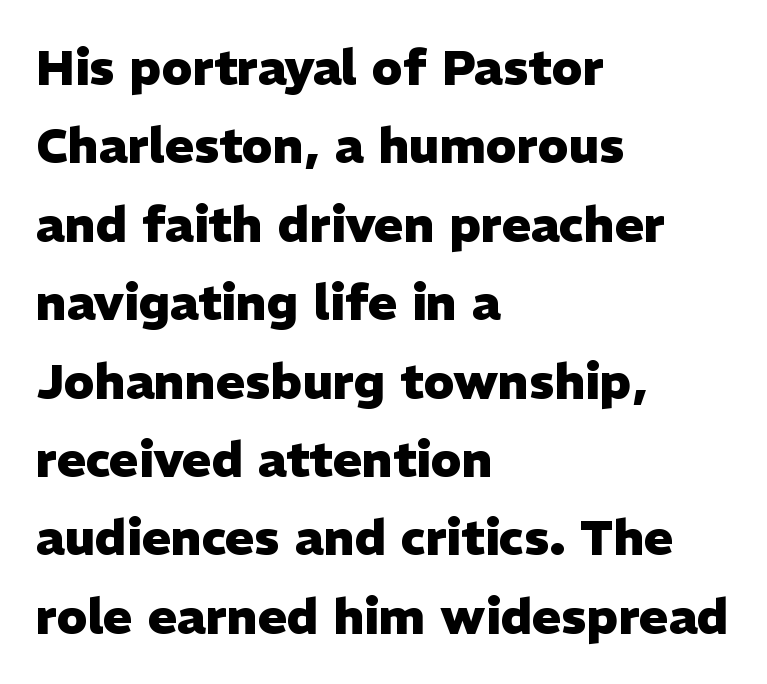
The image shows 49 px heavy sans-serif type, upright; set left-aligned, normal line spacing (1.6x), normal letter spacing, not underlined; low stroke contrast and a medium x-height.
